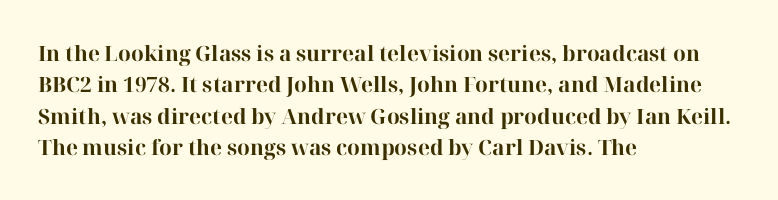
The passage shown is emphatically bold. The specimen reads as upright at a glance. Alignment: flush left. What stands out about the letter spacing? Nothing — it is the standard amount. The block of text has a typical density, with ordinary space between rows. The words here are not underlined.
